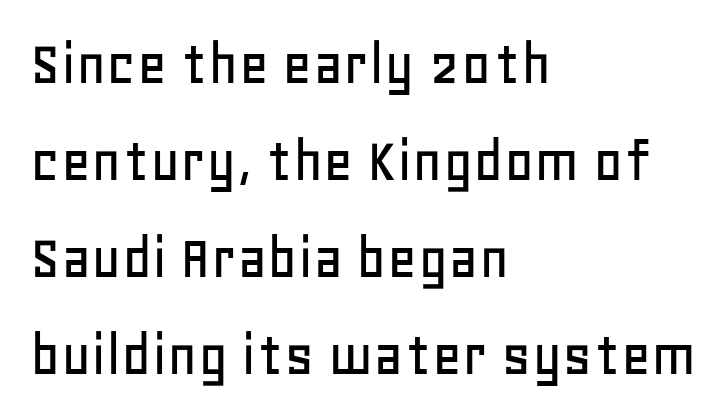
{"serif": "no", "italic": "no", "width": "normal", "stroke_contrast": "low", "x_height": "large", "monospaced": "no", "underline": "no", "align": "left", "line_spacing": "normal", "line_spacing_ratio": 1.49, "letter_spacing": "normal", "letter_spacing_em": 0.0, "glyph_px": 65}
